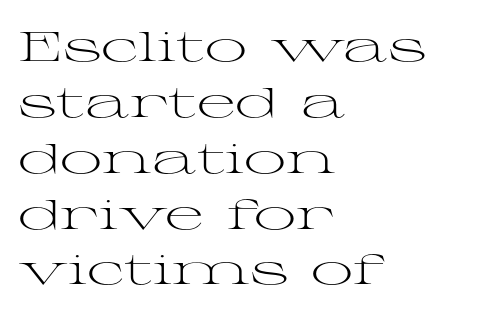
Q: Is the text bold? A: No.
Q: Is the text italic (slanted)? A: No, it is upright.
Q: Is the typeface a serif or a sans-serif typeface? A: Serif.
Q: Is the text underlined? A: No.
Q: How is the paragraph aligned? A: Left-aligned.
Q: Is the spacing between letters normal or unusually wide? A: Normal.
Q: Is the spacing between lines tight, normal or loose? A: Normal.
Q: Width (condensed, normal, or wide)? A: Wide.
Q: Stroke contrast? A: Medium.
Q: x-height? A: Medium.
Q: Monospaced? A: No.
